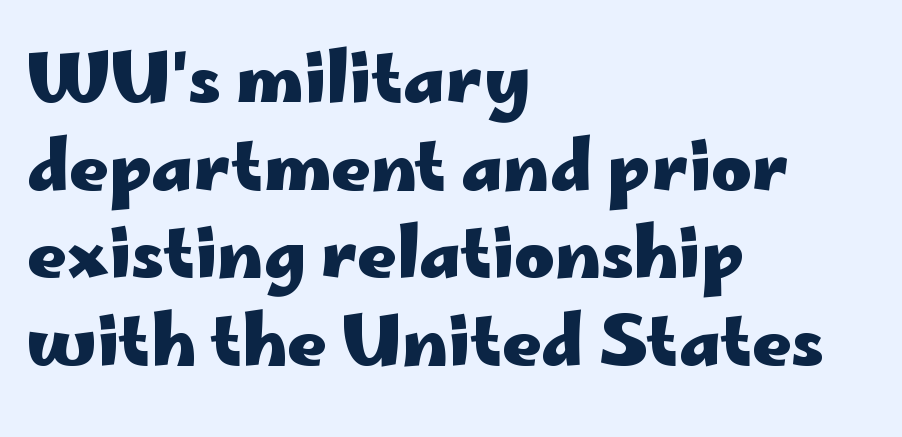
Standard letterfit; no display-style spreading of the glyphs. I'd describe the lettering as bold — thick and assertive. Spacing verdict: proportional, widths tailored to each character. Rows of type keep a routine distance in the vertical direction.
